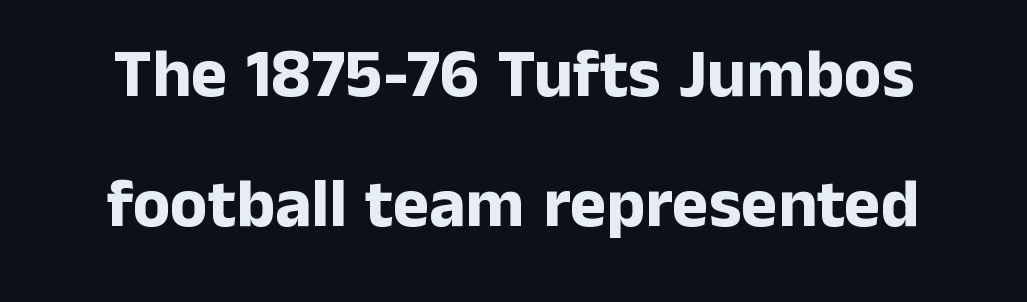
The image shows 69 px bold sans-serif type, upright; set line spacing 1.88x, normal letter spacing, not underlined; low stroke contrast and a medium x-height.
